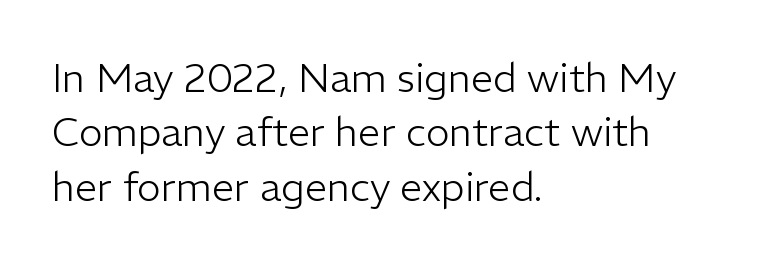
Q: Is the text bold? A: No.
Q: Is the text italic (slanted)? A: No, it is upright.
Q: Is the typeface a serif or a sans-serif typeface? A: Sans-serif.
Q: Is the text underlined? A: No.
Q: How is the paragraph aligned? A: Left-aligned.
Q: Is the spacing between letters normal or unusually wide? A: Normal.
Q: Is the spacing between lines tight, normal or loose? A: Normal.
Q: Width (condensed, normal, or wide)? A: Normal.
Q: Stroke contrast? A: Low.
Q: x-height? A: Medium.
Q: Monospaced? A: No.
